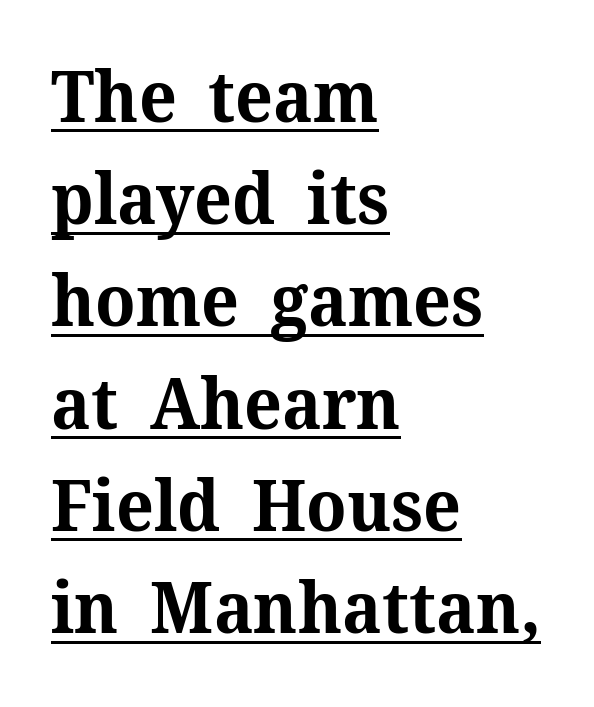
The image shows 71 px bold serif type, upright; set left-aligned, normal line spacing (1.44x), normal letter spacing, underlined; medium stroke contrast and a medium x-height.
